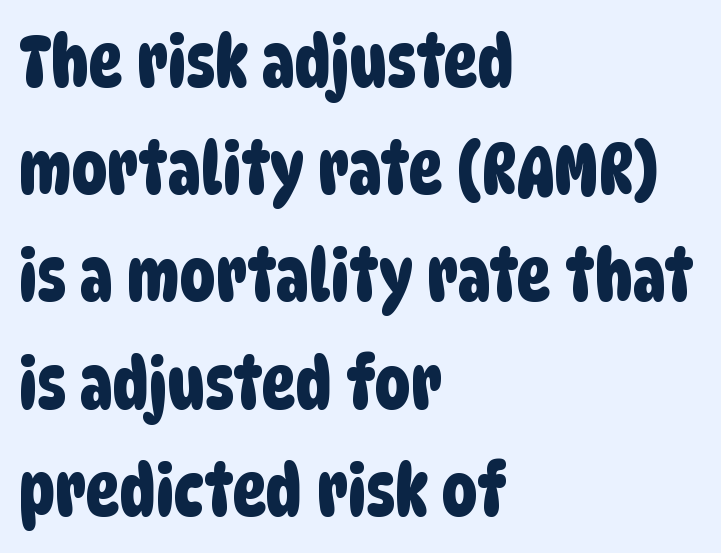
{"serif": "no", "width": "condensed", "stroke_contrast": "low", "x_height": "large", "monospaced": "no", "underline": "no", "align": "left", "line_spacing": "normal", "line_spacing_ratio": 1.51, "letter_spacing": "normal", "letter_spacing_em": 0.0, "glyph_px": 71}
